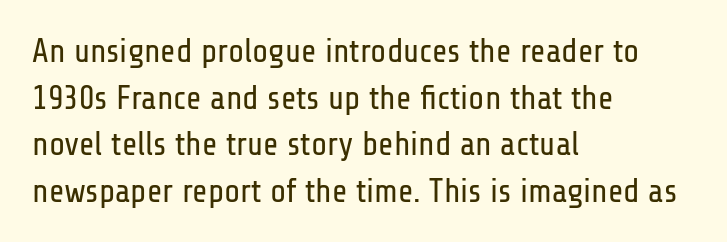
{"serif": "no", "italic": "no", "bold": "no", "weight": "regular", "width": "condensed", "stroke_contrast": "low", "x_height": "medium", "monospaced": "no", "underline": "no", "align": "left", "line_spacing": "normal", "line_spacing_ratio": 1.41, "letter_spacing": "normal", "letter_spacing_em": 0.0, "glyph_px": 33}
